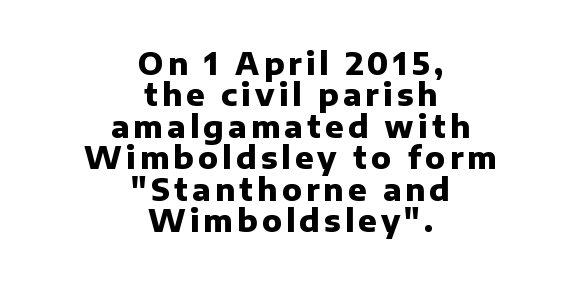
The image shows 30 px heavy sans-serif type, upright; set centered, tight line spacing (1.05x), not underlined; low stroke contrast and a medium x-height.
